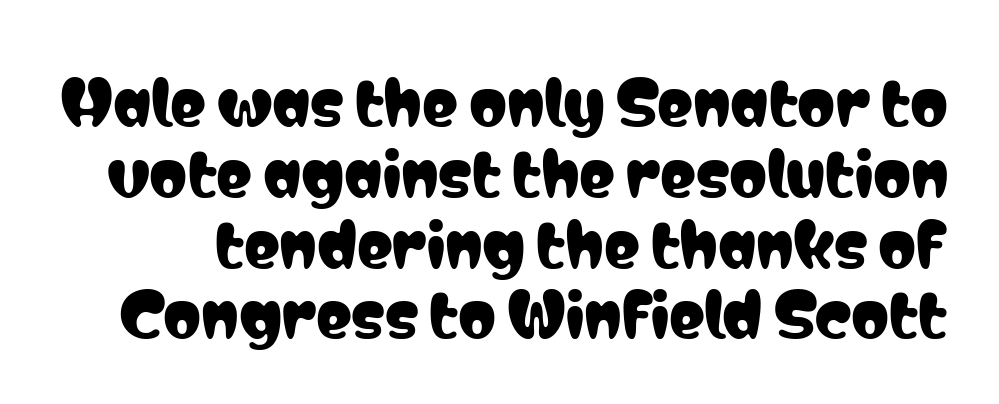
No feet cap the strokes, marking this as sans-serif type. The face used here is proportionally spaced, like ordinary book or web type. The specimen omits any rule beneath the text block's lines. Quick note: not italic, upright.
